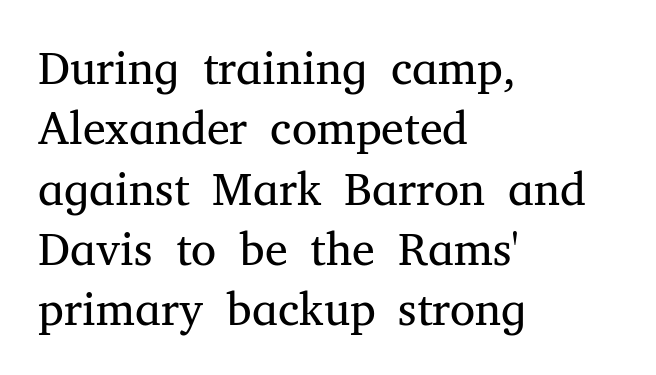
{"serif": "yes", "italic": "no", "bold": "no", "weight": "regular", "width": "normal", "stroke_contrast": "medium", "x_height": "medium", "monospaced": "no", "underline": "no", "align": "left", "line_spacing": "normal", "line_spacing_ratio": 1.31, "letter_spacing": "normal", "letter_spacing_em": 0.0, "glyph_px": 46}
